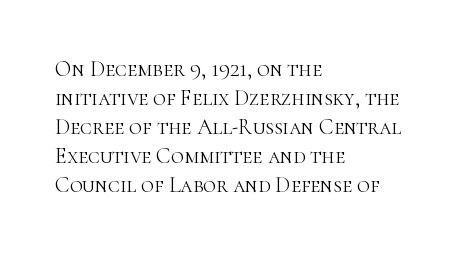
Q: Is the text bold? A: No.
Q: Is the text italic (slanted)? A: No, it is upright.
Q: Is the text underlined? A: No.
Q: How is the paragraph aligned? A: Left-aligned.
Q: Is the spacing between letters normal or unusually wide? A: Normal.
Q: Is the spacing between lines tight, normal or loose? A: Normal.
